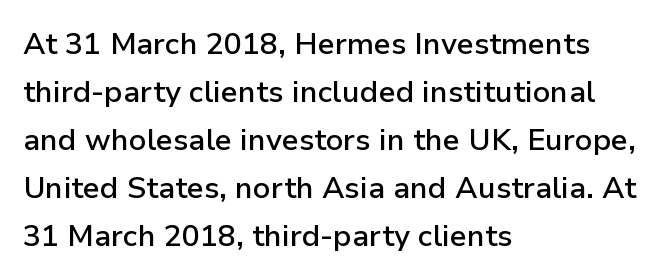
The letters advance in unequal steps, a hallmark of proportional type. Ascenders rise straight up at ninety degrees. Glance below the letters and you will spot only blank space. Is there much room between lines? A standard amount, neither cramped nor airy.
